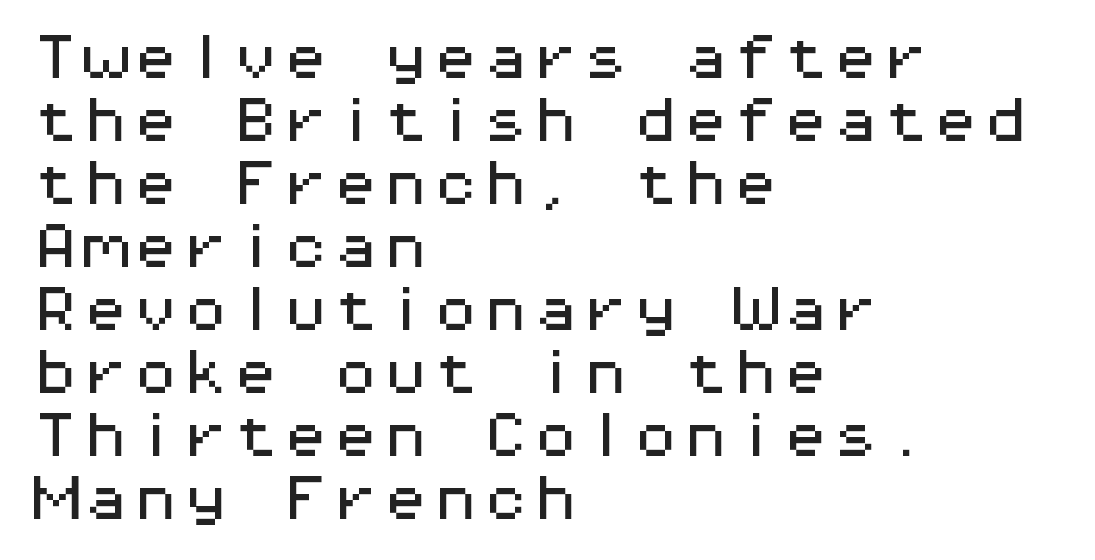
{"serif": "no", "italic": "no", "width": "wide", "stroke_contrast": "medium", "x_height": "medium", "monospaced": "yes", "underline": "no", "align": "left", "line_spacing": "normal", "line_spacing_ratio": 1.26, "letter_spacing": "normal", "letter_spacing_em": 0.0, "glyph_px": 50}
